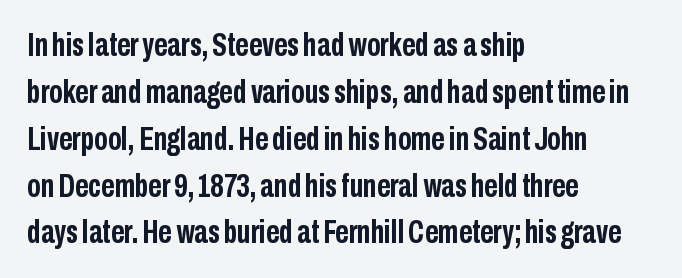
Q: Is the text bold? A: Yes.
Q: Is the text italic (slanted)? A: No, it is upright.
Q: Is the typeface a serif or a sans-serif typeface? A: Sans-serif.
Q: Is the text underlined? A: No.
Q: How is the paragraph aligned? A: Left-aligned.
Q: Is the spacing between letters normal or unusually wide? A: Normal.
Q: Is the spacing between lines tight, normal or loose? A: Normal.
Q: Width (condensed, normal, or wide)? A: Condensed.
Q: Stroke contrast? A: Low.
Q: x-height? A: Medium.
Q: Monospaced? A: No.
